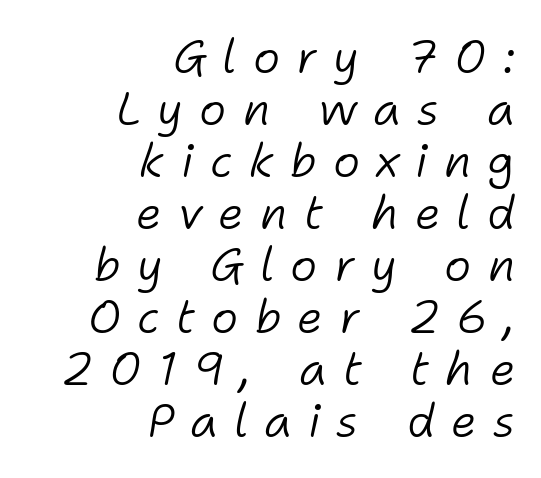
The image shows 46 px light type, italic (leaning right); set right-aligned, tight line spacing (1.13x), unusually wide letter spacing (+0.35 em), not underlined; low stroke contrast and a medium x-height.
